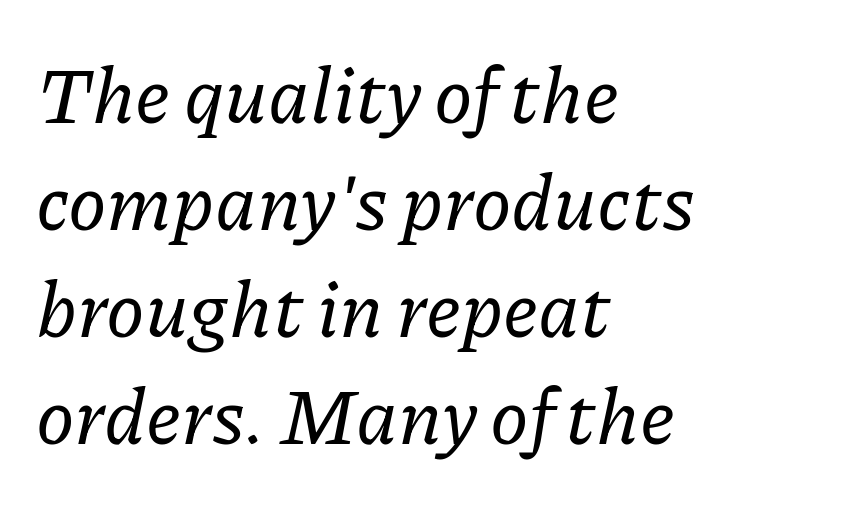
Q: Is the text italic (slanted)? A: Yes, it leans right by about 11 degrees.
Q: Is the typeface a serif or a sans-serif typeface? A: Serif.
Q: Is the text underlined? A: No.
Q: How is the paragraph aligned? A: Left-aligned.
Q: Is the spacing between letters normal or unusually wide? A: Normal.
Q: Is the spacing between lines tight, normal or loose? A: Normal.
Q: Width (condensed, normal, or wide)? A: Normal.
Q: Stroke contrast? A: Low.
Q: x-height? A: Medium.
Q: Monospaced? A: No.
